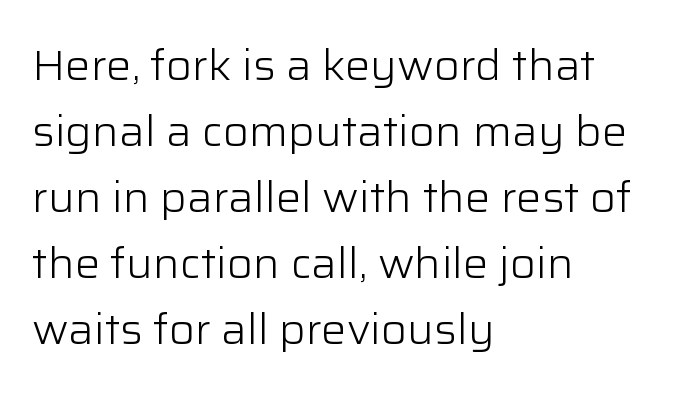
{"serif": "no", "italic": "no", "bold": "no", "weight": "light", "width": "normal", "stroke_contrast": "low", "x_height": "medium", "monospaced": "no", "underline": "no", "align": "left", "line_spacing": "normal", "line_spacing_ratio": 1.57, "letter_spacing": "normal", "letter_spacing_em": 0.0, "glyph_px": 42}
